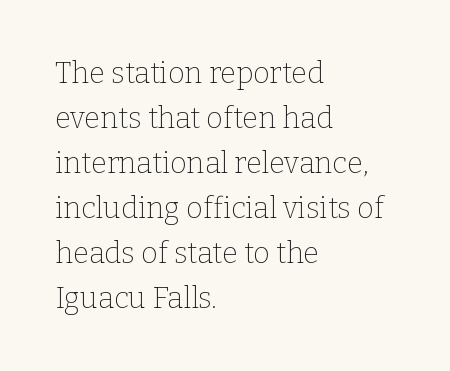
Plain, unruled lines of type. Think of a printed novel: that variable character pitch is what you see here. The weight tops out at a normal text grade. The passage shown has conventional tracking throughout. Horizontal alignment here is leftward, the default for most running prose.
